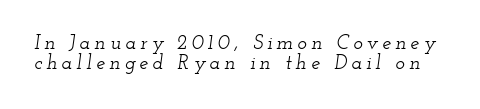
There's an unmistakable incline to the writing here. These lines have a slow, spaced-out rhythm from letter to letter. What's the leading like? Squeezed, with rows nearly overlapping. The foot of each line stays bare and open.
